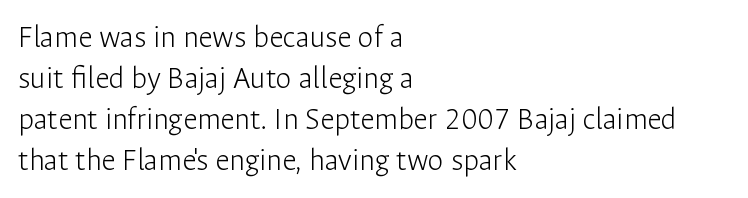
The cut favours lightness, reaching ordinary text weight at its darkest. How would I describe the line gaps? Plain and ordinary. Layout note: lines flush left. Unlike italic type, these characters show no tilt at all. The rendering uses natural spacing where letterforms have individual widths.
